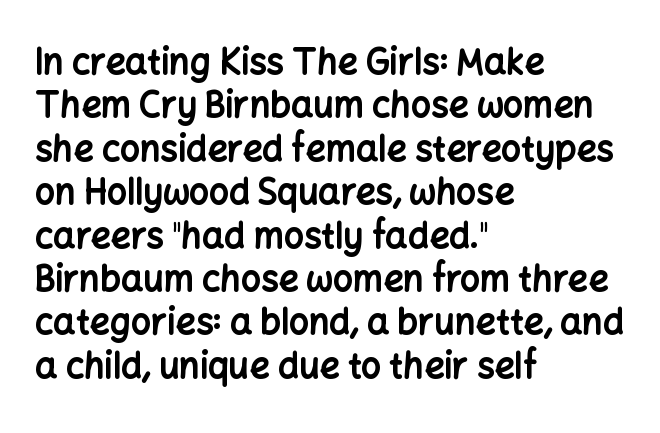
This rendering features lettering with no underline. No italicization has been applied; the sample stays upright. Default kerning and tracking; the words read as compact shapes. The characters display no serif detailing; their extremities are plain. Spacing verdict: proportional, widths tailored to each character. Heavy, bold letterforms.
